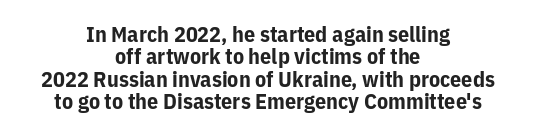
The image shows 22 px bold type, upright; set centered, tight line spacing (1.02x), normal letter spacing, not underlined.
